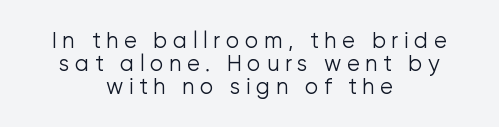
Short and long lines alike share a common midpoint. Between one letter and the next there's a generous, obvious gap. Do the letters lean? They stand straight. No heavy texture on the line: the type isn't bold.
